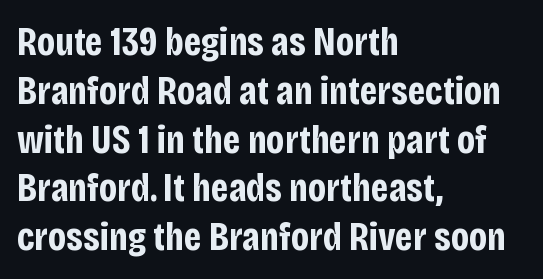
Caption: bold face, heavy strokes. Character widths vary here, with narrow letters taking less room than wide ones. The letterforms sit shoulder to shoulder at normal distance. Words float on clear page, feet unadorned.
